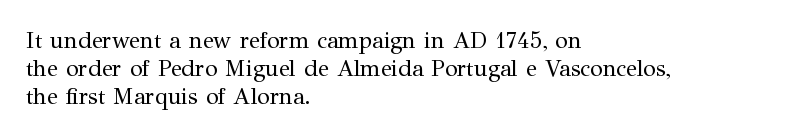
{"italic": "no", "bold": "no", "underline": "no", "align": "left", "line_spacing_ratio": 1.22, "letter_spacing": "normal", "letter_spacing_em": 0.0, "glyph_px": 23}
